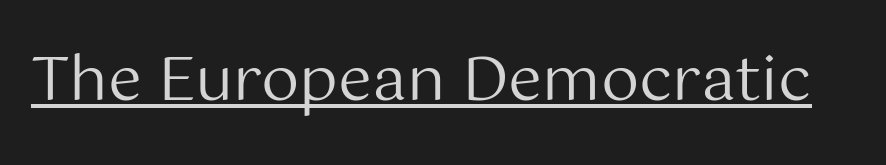
The image shows 61 px regular-weight sans-serif type, upright; set normal letter spacing, underlined; medium stroke contrast and a medium x-height.
